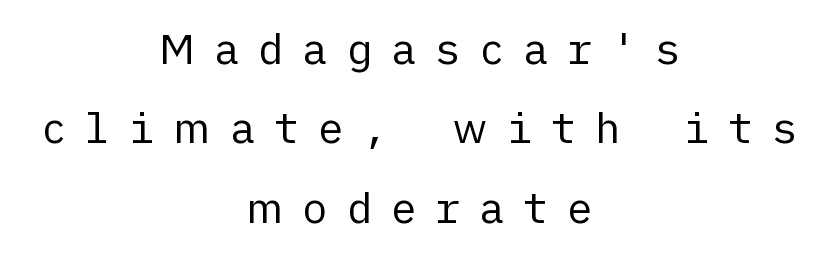
The specimen omits any rule beneath the text block's lines. In terms of letterspacing, this is a distinctly airy, spread setting. Neither beginnings nor endings align; midpoints do. Counters stay open thanks to moderate or lighter strokes.
